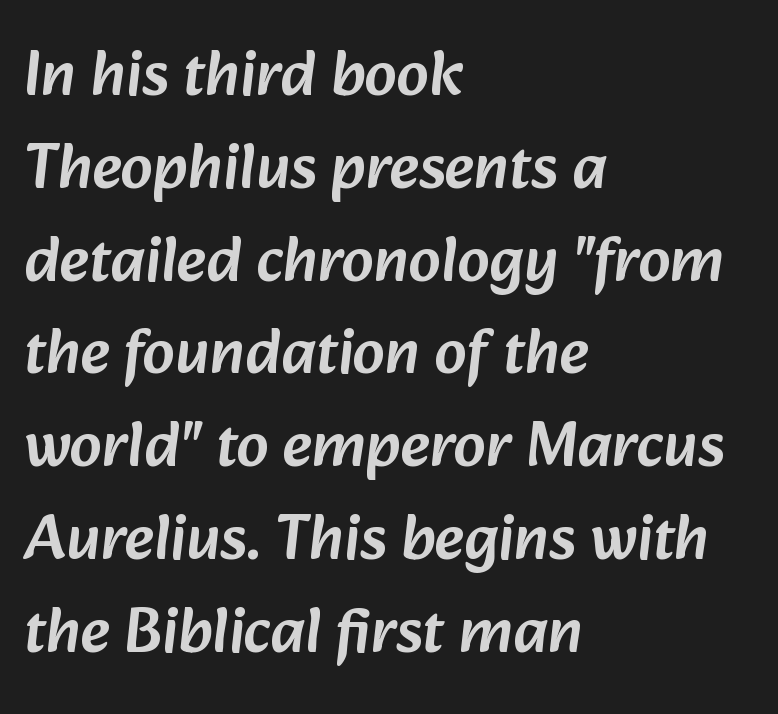
The image shows 64 px sans-serif type; set left-aligned, normal line spacing (1.45x), normal letter spacing, not underlined; low stroke contrast and a medium x-height.
